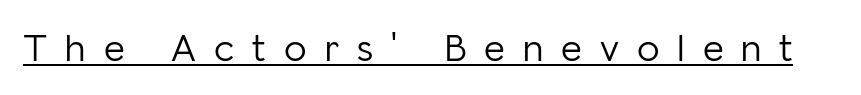
Q: Is the text bold? A: No.
Q: Is the text italic (slanted)? A: No, it is upright.
Q: Is the typeface a serif or a sans-serif typeface? A: Sans-serif.
Q: Is the text underlined? A: Yes.
Q: Is the spacing between letters normal or unusually wide? A: Unusually wide.
Q: Width (condensed, normal, or wide)? A: Normal.
Q: Stroke contrast? A: Low.
Q: x-height? A: Medium.
Q: Monospaced? A: No.
